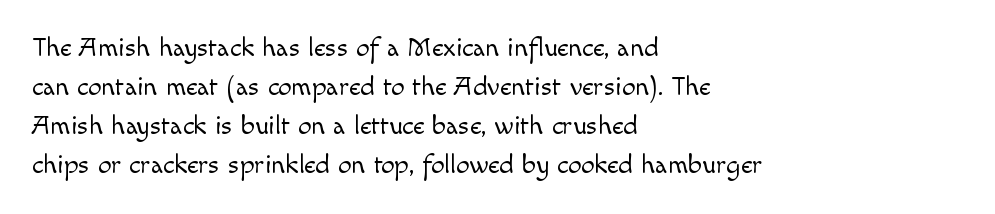
Q: Is the text bold? A: No.
Q: Is the text italic (slanted)? A: No, it is upright.
Q: Is the text underlined? A: No.
Q: How is the paragraph aligned? A: Left-aligned.
Q: Is the spacing between letters normal or unusually wide? A: Normal.
Q: Is the spacing between lines tight, normal or loose? A: Normal.
